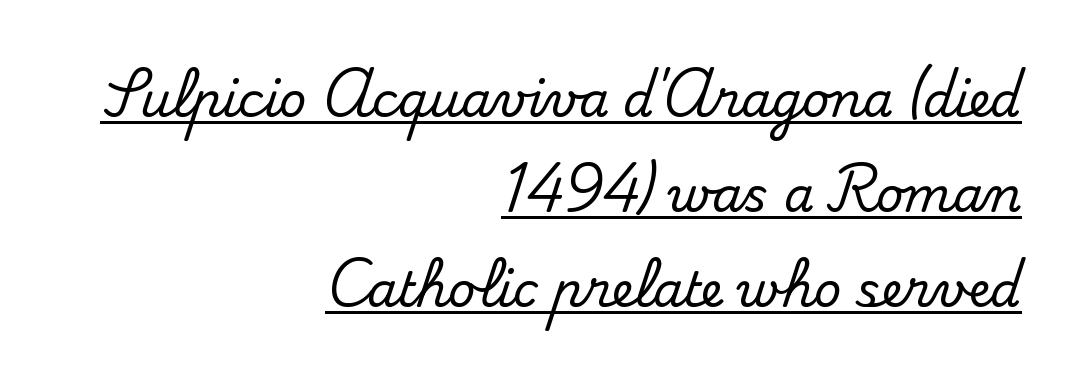
Q: Is the text italic (slanted)? A: Yes.
Q: Is the text underlined? A: Yes.
Q: How is the paragraph aligned? A: Right-aligned.
Q: Is the spacing between letters normal or unusually wide? A: Normal.
Q: Is the spacing between lines tight, normal or loose? A: Loose.
Q: Width (condensed, normal, or wide)? A: Normal.
Q: Stroke contrast? A: Medium.
Q: x-height? A: Small.
Q: Monospaced? A: No.
